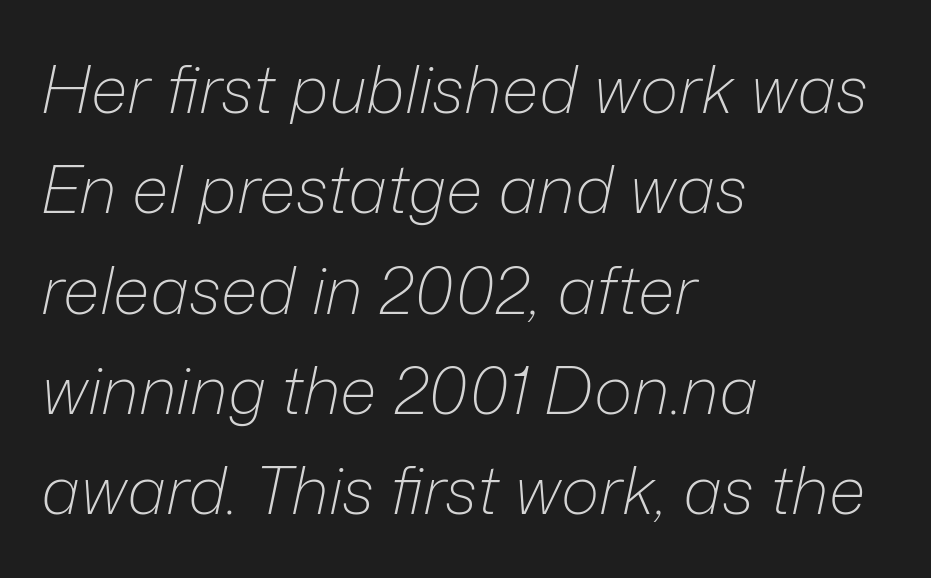
Compared with typical body copy, the letter spacing here is the same. The weight would be labelled regular, book, light, or lighter still. The baseline area is clear. An italicized treatment has been applied to the whole sample.
